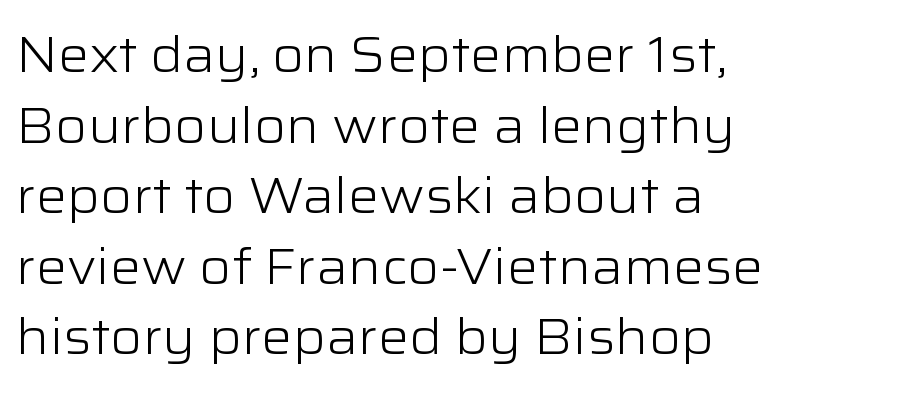
The image shows 49 px light, wide sans-serif type, upright; set left-aligned, normal line spacing (1.44x), normal letter spacing, not underlined; low stroke contrast and a medium x-height.
